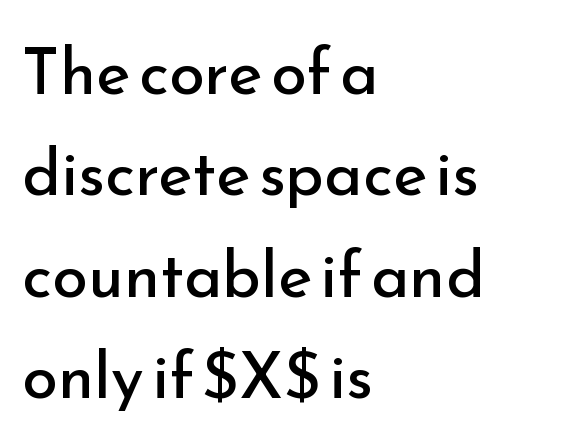
The image shows 65 px regular-weight sans-serif type, upright; set left-aligned, normal line spacing (1.56x), normal letter spacing, not underlined; low stroke contrast and a small x-height.
